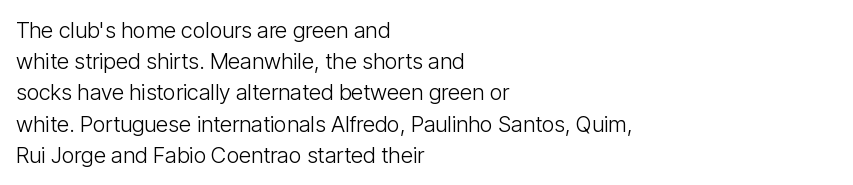
{"italic": "no", "bold": "no", "underline": "no", "align": "left", "line_spacing": "normal", "line_spacing_ratio": 1.42, "letter_spacing": "normal", "letter_spacing_em": 0.0, "glyph_px": 22}
